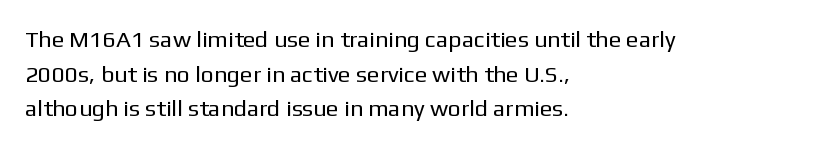
{"italic": "no", "bold": "no", "underline": "no", "align": "left", "line_spacing": "normal", "line_spacing_ratio": 1.51, "letter_spacing": "normal", "letter_spacing_em": 0.0, "glyph_px": 23}
